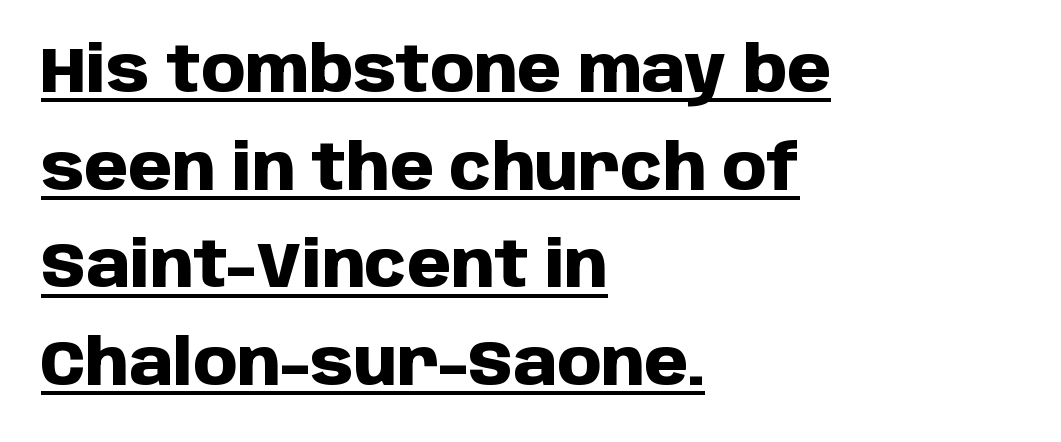
Q: Is the text bold? A: Yes.
Q: Is the text italic (slanted)? A: No, it is upright.
Q: Is the typeface a serif or a sans-serif typeface? A: Sans-serif.
Q: Is the text underlined? A: Yes.
Q: How is the paragraph aligned? A: Left-aligned.
Q: Is the spacing between letters normal or unusually wide? A: Normal.
Q: Is the spacing between lines tight, normal or loose? A: Normal.
Q: Width (condensed, normal, or wide)? A: Normal.
Q: Stroke contrast? A: Low.
Q: x-height? A: Large.
Q: Monospaced? A: No.
